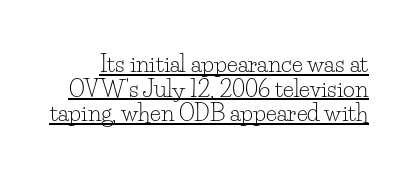
Q: Is the text bold? A: No.
Q: Is the text italic (slanted)? A: No, it is upright.
Q: Is the text underlined? A: Yes.
Q: Is the spacing between letters normal or unusually wide? A: Normal.
Q: Is the spacing between lines tight, normal or loose? A: Tight.
